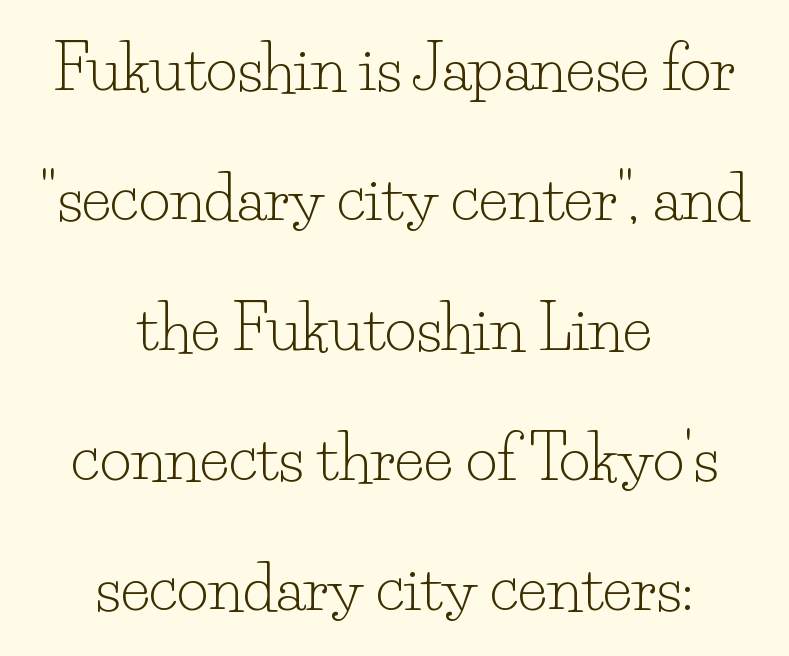
Stroke mass is kept to a normal reading level or below. Layout note: lines centered. The face used here is proportionally spaced, like ordinary book or web type. Does the lettering tilt? It doesn't — this is upright. There is no visible air inserted between adjacent glyphs. Letterform terminals end in serifs throughout the passage.
